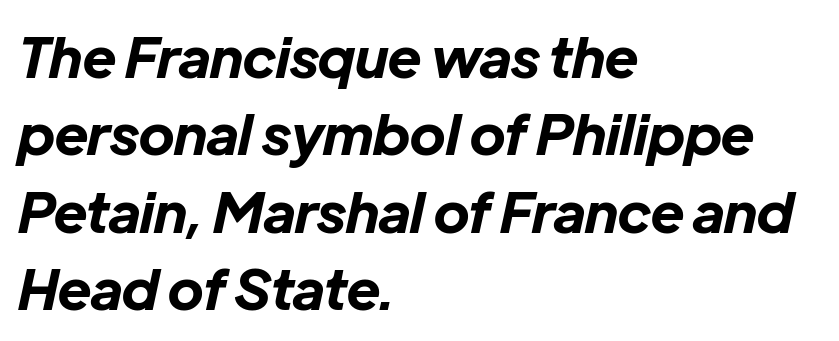
Q: Is the text bold? A: Yes.
Q: Is the text italic (slanted)? A: Yes, it leans right by about 12 degrees.
Q: Is the text underlined? A: No.
Q: How is the paragraph aligned? A: Left-aligned.
Q: Is the spacing between letters normal or unusually wide? A: Normal.
Q: Is the spacing between lines tight, normal or loose? A: Normal.
Q: Width (condensed, normal, or wide)? A: Normal.
Q: Stroke contrast? A: Low.
Q: x-height? A: Medium.
Q: Monospaced? A: No.
